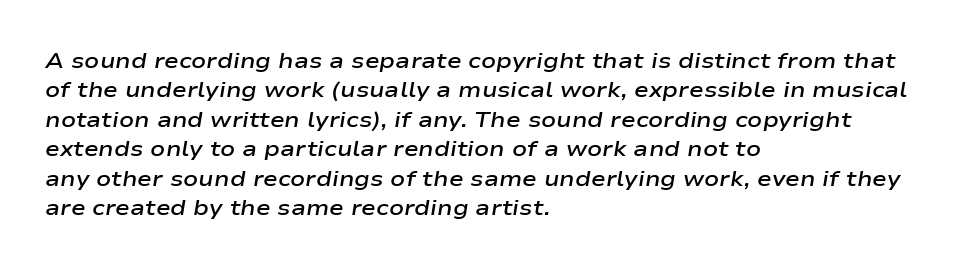
Q: Is the text bold? A: Semi-bold.
Q: Is the text italic (slanted)? A: Yes, it leans right by about 9 degrees.
Q: Is the text underlined? A: No.
Q: How is the paragraph aligned? A: Left-aligned.
Q: Is the spacing between letters normal or unusually wide? A: Normal.
Q: Is the spacing between lines tight, normal or loose? A: Normal.
